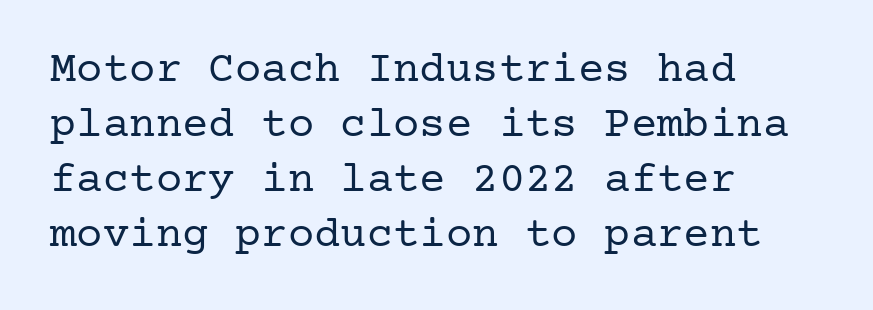
The image shows 44 px regular-weight serif type, upright; set left-aligned, normal line spacing (1.25x), normal letter spacing, not underlined; low stroke contrast and a medium x-height.
